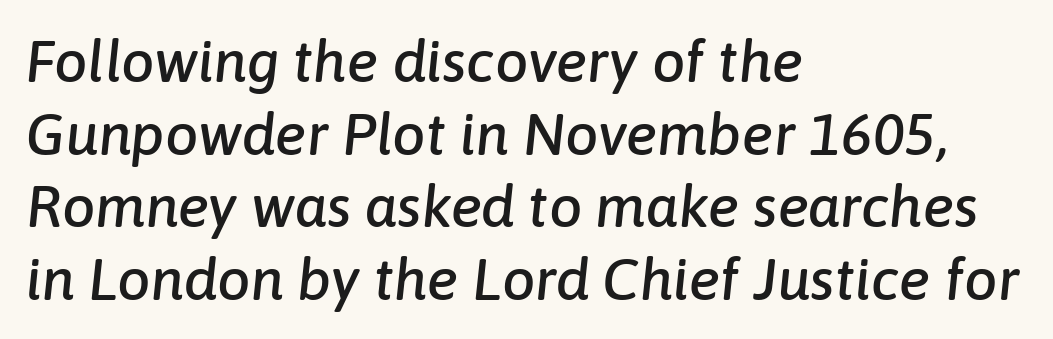
{"italic": "yes", "lean": "right", "slant_degrees": 6, "width": "normal", "stroke_contrast": "low", "x_height": "medium", "monospaced": "no", "underline": "no", "align": "left", "line_spacing_ratio": 1.23, "letter_spacing": "normal", "letter_spacing_em": 0.0, "glyph_px": 59}
